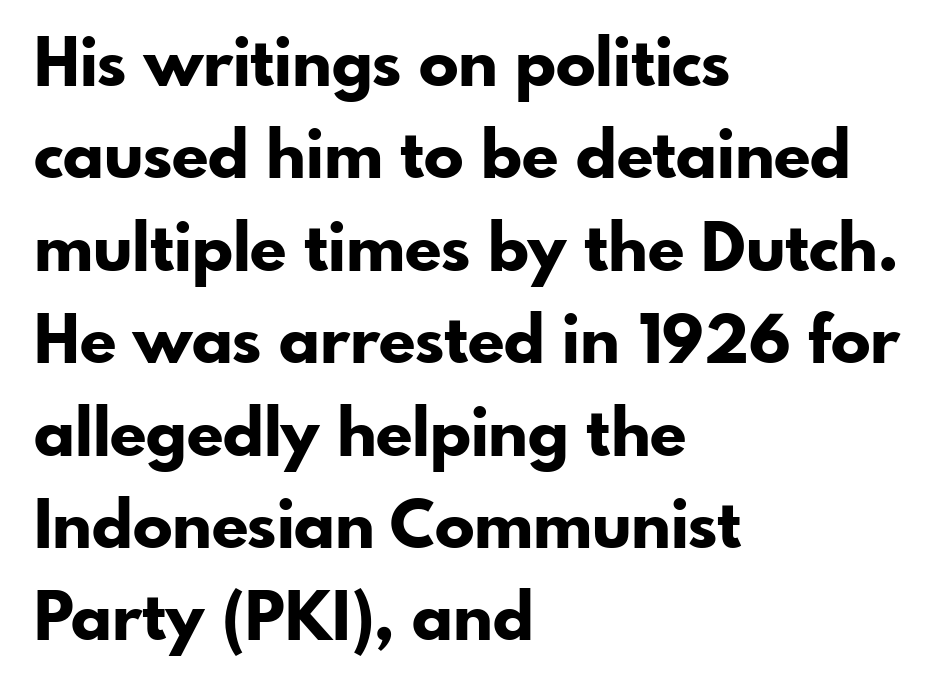
Q: Is the text bold? A: Yes.
Q: Is the text italic (slanted)? A: No, it is upright.
Q: Is the typeface a serif or a sans-serif typeface? A: Sans-serif.
Q: Is the text underlined? A: No.
Q: How is the paragraph aligned? A: Left-aligned.
Q: Is the spacing between letters normal or unusually wide? A: Normal.
Q: Is the spacing between lines tight, normal or loose? A: Normal.
Q: Width (condensed, normal, or wide)? A: Normal.
Q: Stroke contrast? A: Low.
Q: x-height? A: Small.
Q: Monospaced? A: No.
